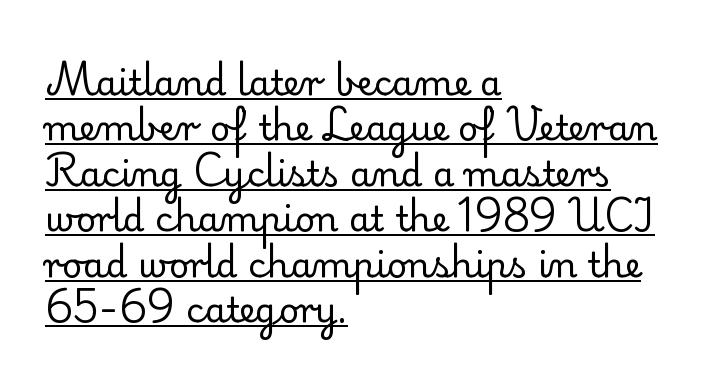
{"serif": "yes", "italic": "no", "bold": "no", "weight": "regular", "width": "normal", "stroke_contrast": "low", "x_height": "small", "monospaced": "no", "underline": "yes", "align": "left", "line_spacing": "normal", "line_spacing_ratio": 1.3, "letter_spacing": "normal", "letter_spacing_em": 0.0, "glyph_px": 35}
